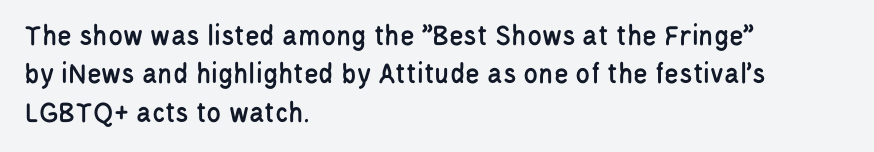
The image shows 30 px condensed sans-serif type, upright; set left-aligned, normal line spacing (1.28x), normal letter spacing, not underlined; low stroke contrast and a large x-height.
